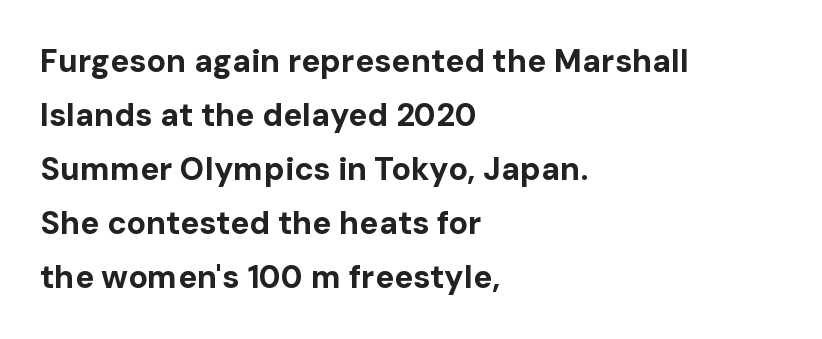
{"serif": "no", "italic": "no", "bold": "yes", "weight": "bold", "width": "normal", "stroke_contrast": "low", "x_height": "medium", "monospaced": "no", "underline": "no", "align": "left", "line_spacing": "normal", "line_spacing_ratio": 1.69, "letter_spacing": "normal", "letter_spacing_em": 0.0, "glyph_px": 32}
